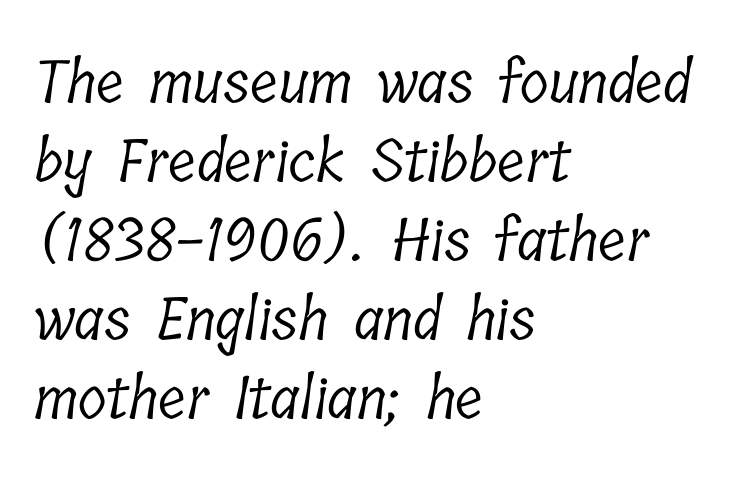
{"serif": "yes", "bold": "no", "weight": "light", "width": "condensed", "stroke_contrast": "low", "x_height": "medium", "monospaced": "no", "underline": "no", "align": "left", "line_spacing": "normal", "line_spacing_ratio": 1.34, "letter_spacing": "normal", "letter_spacing_em": 0.0, "glyph_px": 59}
